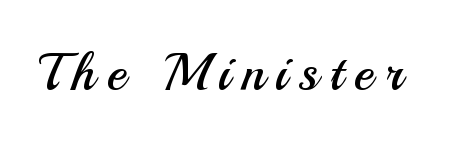
Q: Is the text bold? A: No.
Q: Is the text italic (slanted)? A: Yes.
Q: Is the typeface a serif or a sans-serif typeface? A: Sans-serif.
Q: Is the text underlined? A: No.
Q: Is the spacing between letters normal or unusually wide? A: Unusually wide.
Q: Width (condensed, normal, or wide)? A: Normal.
Q: Stroke contrast? A: Medium.
Q: x-height? A: Small.
Q: Monospaced? A: No.
